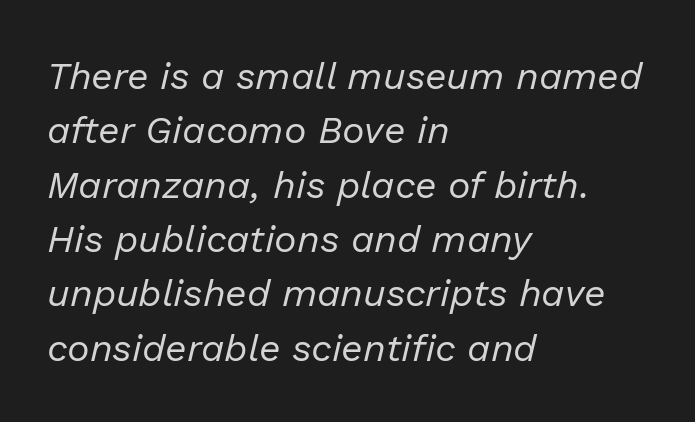
Observe the ordinary spacing: letters are neighbours, not strangers. All the whitespace from short lines collects on the right. No heavy texture on the line: the type isn't bold. Just letters on the line, the space beneath them empty.
